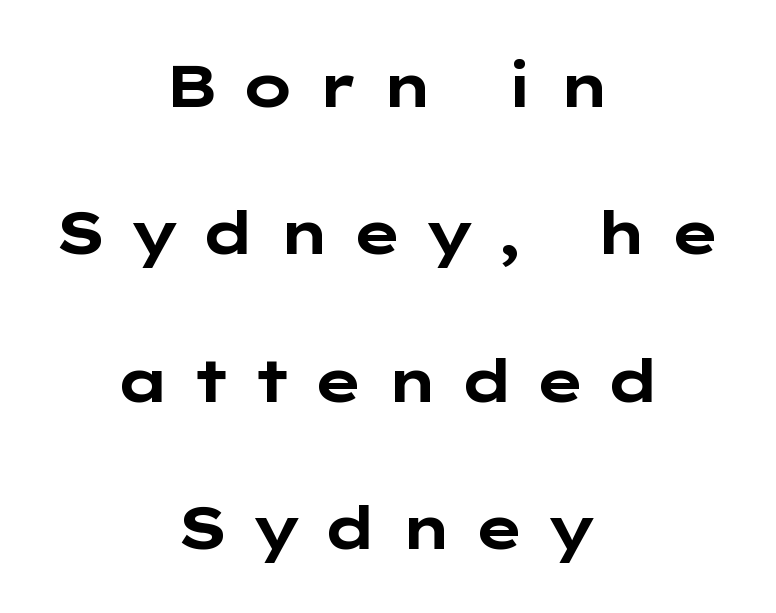
The image shows 59 px bold, wide sans-serif type, upright; set centered, loose line spacing (2.5x), unusually wide letter spacing (+0.34 em), not underlined; low stroke contrast and a medium x-height.
